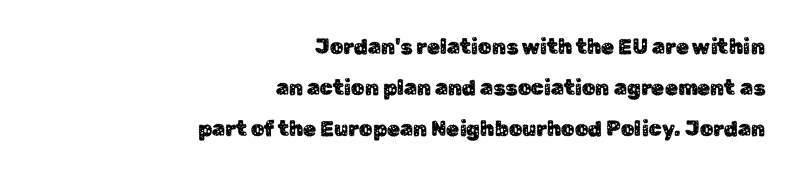
{"italic": "no", "underline": "no", "align": "right", "line_spacing": "loose", "line_spacing_ratio": 1.95, "letter_spacing": "normal", "letter_spacing_em": 0.0, "glyph_px": 21}
